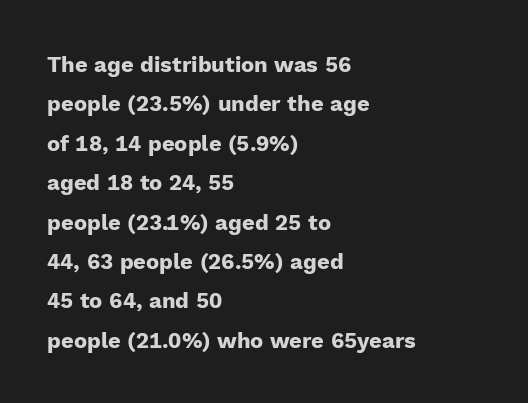
{"italic": "no", "bold": "yes", "underline": "no", "align": "left", "line_spacing_ratio": 1.79, "letter_spacing": "normal", "letter_spacing_em": 0.0, "glyph_px": 22}
